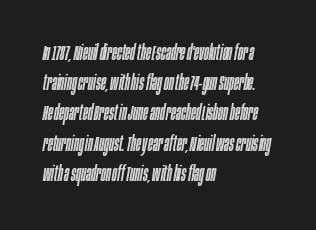
The image shows 21 px text type, italic (leaning right); set left-aligned, normal line spacing (1.44x), normal letter spacing, not underlined.
